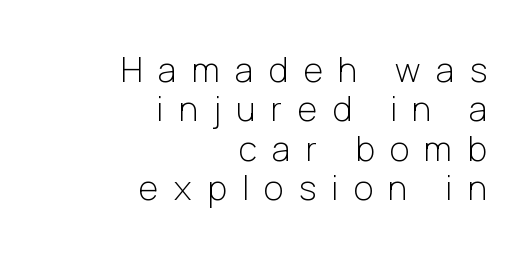
Quick note: not italic, upright. Anything drawn beneath the words? Only blank space. The compositor pushed each line to the right boundary. Spacing between characters has been opened up far beyond the box default. The passage shown is not bold in any degree.
